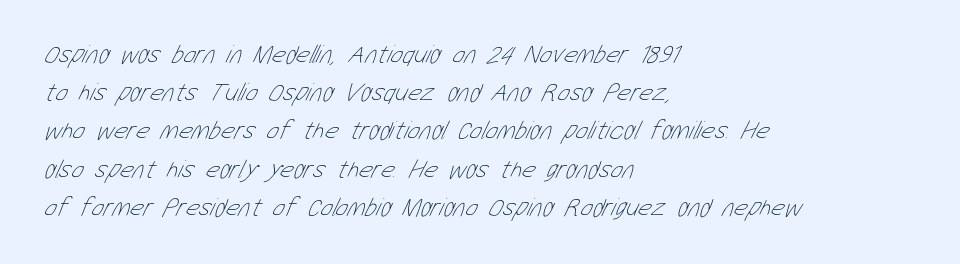
{"bold": "no", "underline": "no", "align": "left", "line_spacing": "normal", "line_spacing_ratio": 1.47, "letter_spacing": "normal", "letter_spacing_em": 0.0, "glyph_px": 26}
